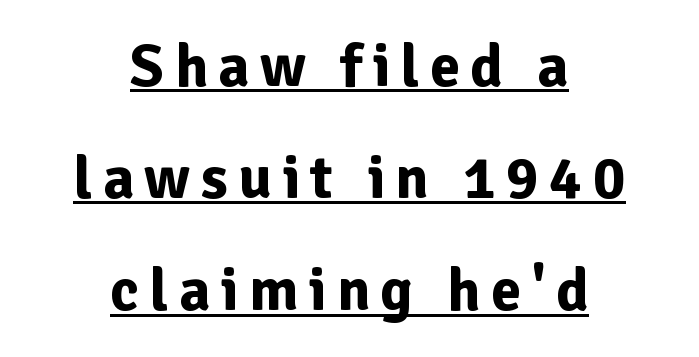
The image shows 61 px bold sans-serif type, upright; set centered, line spacing 1.84x, underlined; low stroke contrast and a medium x-height.
